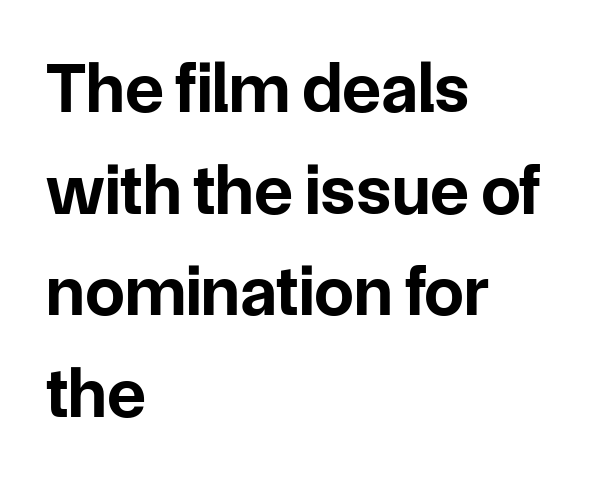
The image shows 71 px bold sans-serif type, upright; set left-aligned, normal line spacing (1.43x), normal letter spacing, not underlined; low stroke contrast and a medium x-height.
